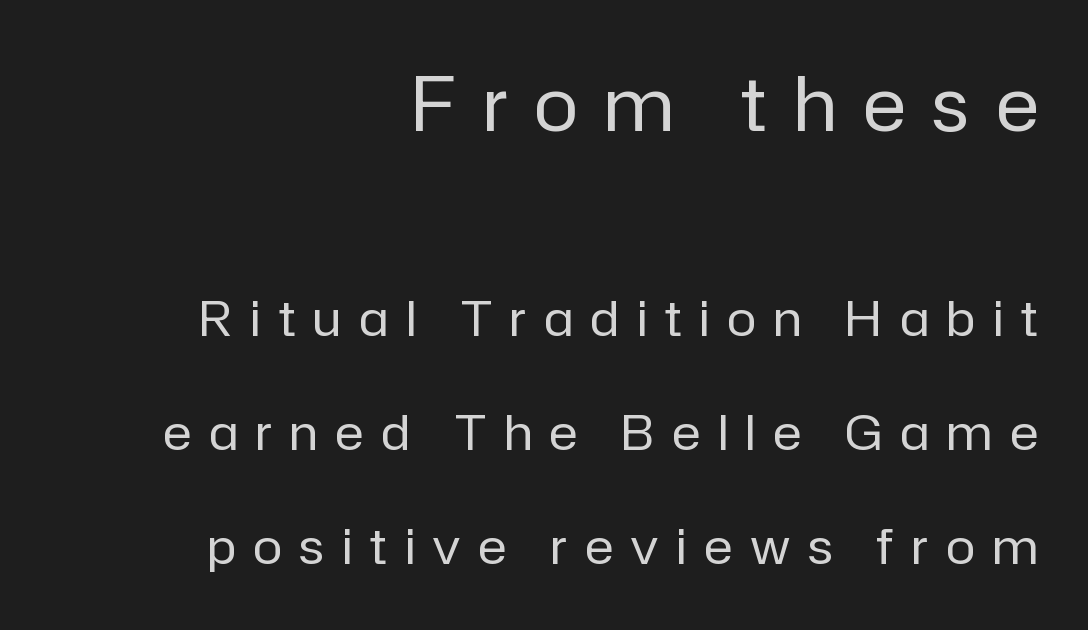
{"serif": "no", "italic": "no", "bold": "no", "weight": "regular", "width": "normal", "stroke_contrast": "low", "x_height": "medium", "monospaced": "no", "underline": "no", "align": "right", "line_spacing": "loose", "line_spacing_ratio": 2.33, "letter_spacing": "wide", "letter_spacing_em": 0.36, "larger_block": "first", "size_ratio": 1.51, "glyph_px": 74}
